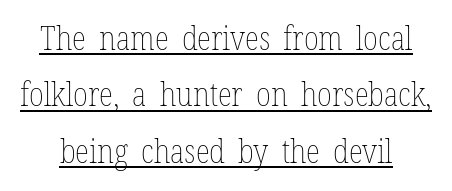
Spacing between characters is what you'd get straight out of the box. The typography opts for an upright posture over an oblique one. The font is comparable to plain body text, perhaps lighter. Each letter keeps its own natural width here, so spacing adapts to shape. Compared with undecorated copy, this sample adds a rule below the words.
